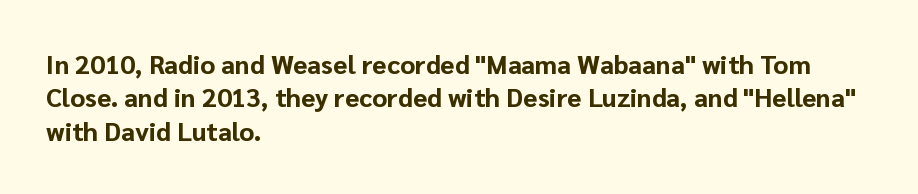
In terms of posture, this sample is upright. Look at the stroke-to-counter ratio: heavy, a bold. Notice how descenders clear the ascenders below comfortably — that's standard leading. The zone under the glyphs is completely vacant. The rendering keeps characters at their native spacing.
